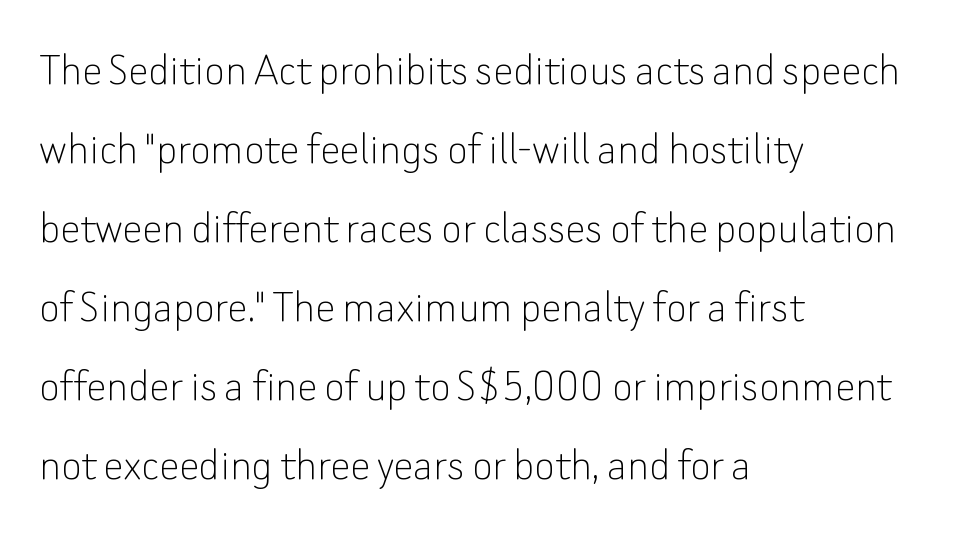
Q: Is the text bold? A: No.
Q: Is the text italic (slanted)? A: No, it is upright.
Q: Is the typeface a serif or a sans-serif typeface? A: Sans-serif.
Q: Is the text underlined? A: No.
Q: How is the paragraph aligned? A: Left-aligned.
Q: Is the spacing between letters normal or unusually wide? A: Normal.
Q: Is the spacing between lines tight, normal or loose? A: Normal.
Q: Width (condensed, normal, or wide)? A: Normal.
Q: Stroke contrast? A: Low.
Q: x-height? A: Small.
Q: Monospaced? A: No.
